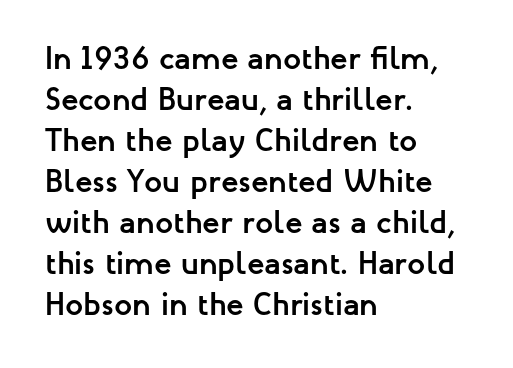
Q: Is the text bold? A: Yes.
Q: Is the text italic (slanted)? A: No, it is upright.
Q: Is the typeface a serif or a sans-serif typeface? A: Sans-serif.
Q: Is the text underlined? A: No.
Q: How is the paragraph aligned? A: Left-aligned.
Q: Is the spacing between letters normal or unusually wide? A: Normal.
Q: Is the spacing between lines tight, normal or loose? A: Normal.
Q: Width (condensed, normal, or wide)? A: Normal.
Q: Stroke contrast? A: Low.
Q: x-height? A: Medium.
Q: Monospaced? A: No.
